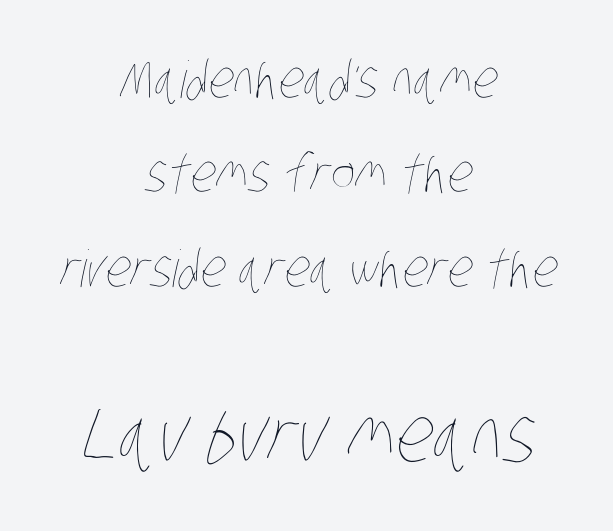
The image shows 76 px thin, condensed type; set centered, line spacing 1.85x, normal letter spacing, not underlined; the second (bottom) block is 1.49x larger; low stroke contrast and a large x-height.
